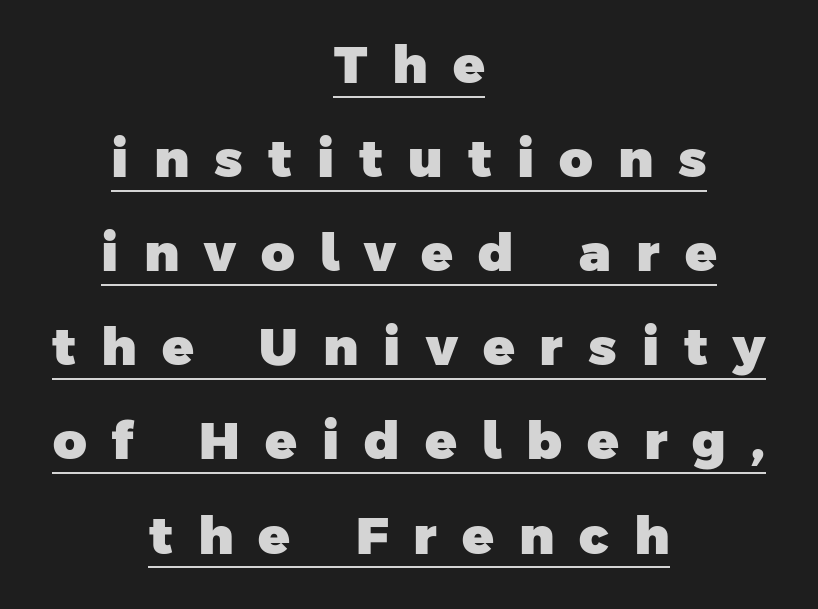
The image shows 52 px heavy sans-serif type; set centered, line spacing 1.81x, unusually wide letter spacing (+0.48 em), underlined; low stroke contrast and a medium x-height.
